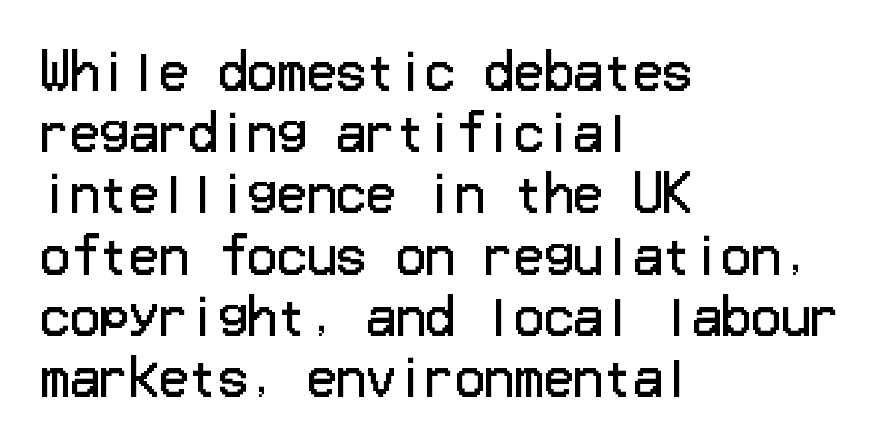
The image shows 49 px regular-weight sans-serif type, upright; set left-aligned, normal line spacing (1.25x), normal letter spacing, not underlined; low stroke contrast and a medium x-height.
